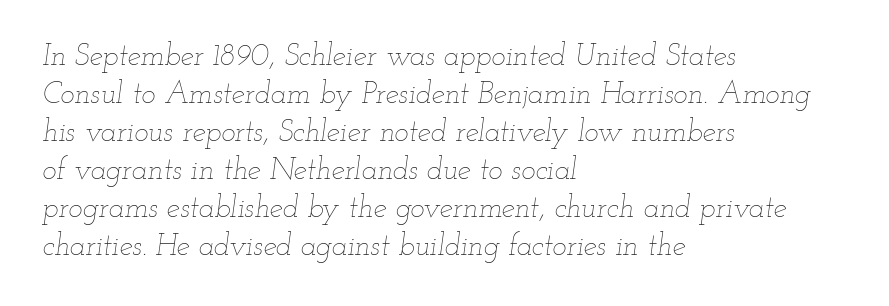
All the whitespace from short lines collects on the right. The letters are slanted; this is an italic face. Weight: in the light-to-regular range. You could call the tracking neutral — neither tight nor loose. Anything drawn beneath the words? Only blank space.
